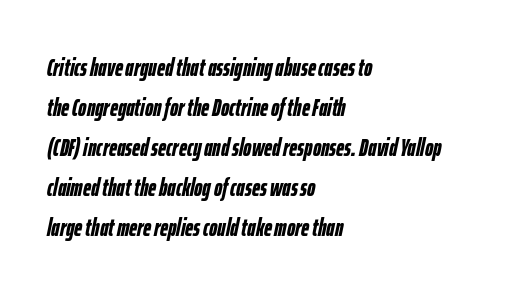
{"italic": "yes", "lean": "right", "slant_degrees": 12, "bold": "yes", "underline": "no", "align": "left", "line_spacing": "normal", "line_spacing_ratio": 1.6, "letter_spacing": "normal", "letter_spacing_em": 0.0, "glyph_px": 25}
